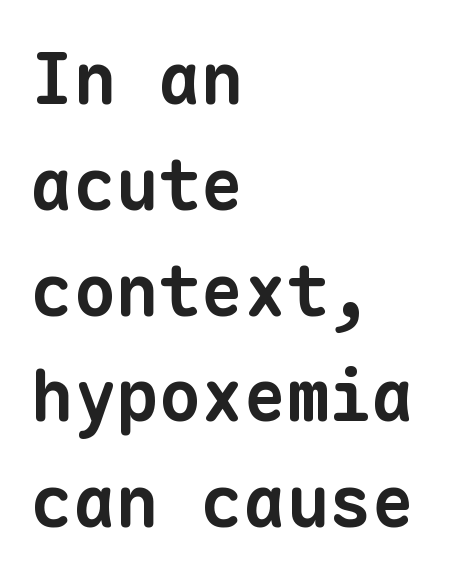
The characters look thick and weighty, a clear bold. The text was rendered using a sans face with plain stroke endings. A typesetter would call this leading conventional body-copy spacing. Leftover space on each line is placed entirely after the last word.
